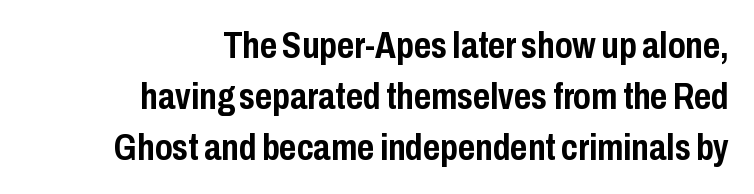
Q: Is the text bold? A: Yes.
Q: Is the text italic (slanted)? A: No, it is upright.
Q: Is the typeface a serif or a sans-serif typeface? A: Sans-serif.
Q: Is the text underlined? A: No.
Q: How is the paragraph aligned? A: Right-aligned.
Q: Is the spacing between letters normal or unusually wide? A: Normal.
Q: Is the spacing between lines tight, normal or loose? A: Normal.
Q: Width (condensed, normal, or wide)? A: Condensed.
Q: Stroke contrast? A: Low.
Q: x-height? A: Medium.
Q: Monospaced? A: No.
